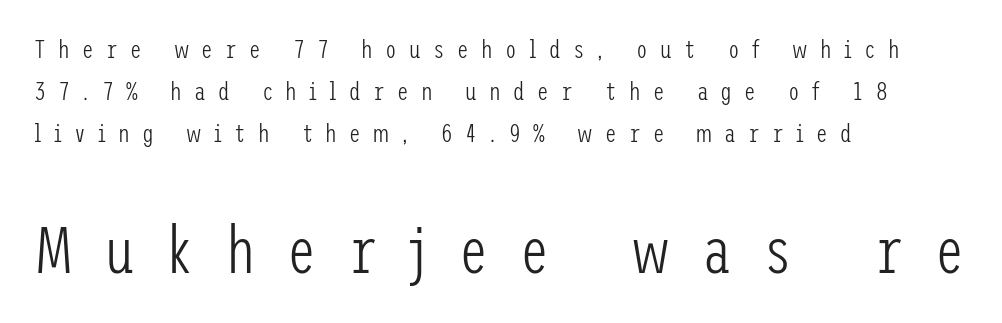
Q: Is the text bold? A: No.
Q: Is the text italic (slanted)? A: No, it is upright.
Q: Is the typeface a serif or a sans-serif typeface? A: Sans-serif.
Q: Is the text underlined? A: No.
Q: How is the paragraph aligned? A: Left-aligned.
Q: Is the spacing between letters normal or unusually wide? A: Unusually wide.
Q: Is the spacing between lines tight, normal or loose? A: Normal.
Q: Which block of text is set in a larger size, the first (top) or the second (bottom)? A: The second (bottom) one.
Q: Width (condensed, normal, or wide)? A: Condensed.
Q: Stroke contrast? A: Low.
Q: x-height? A: Medium.
